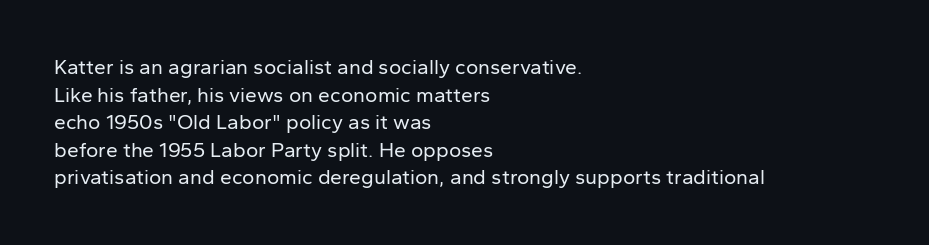
Teacher's note: observe the even left margin — that is flush-left alignment. The line texture is even and compact thanks to regular tracking. The lettering stays uniformly vertical, giving the passage a roman look. The baseline area is clear.
